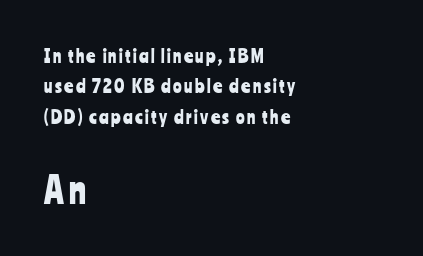
The designer went with a sans here, leaving each stem footless. A roman cut, with each character standing at attention. Only glyphs here, with clear space below each row. Each letter keeps its own natural width here, so spacing adapts to shape.
